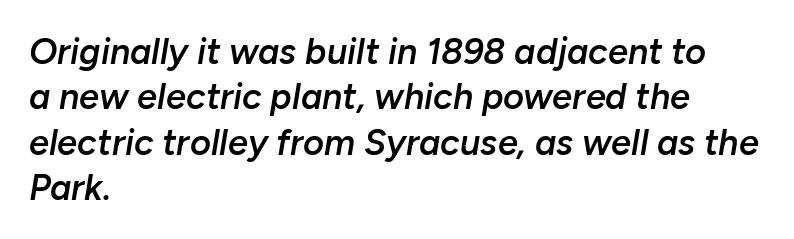
The face used here has a pronounced slope to its letters. Here the glyphs are tracked normally, forming tight word shapes. Weight check: semibold — heavier than regular, not quite bold. The gap between lines stays unmarked. Which margin do the lines hug? The left one — the right edge is uneven.
